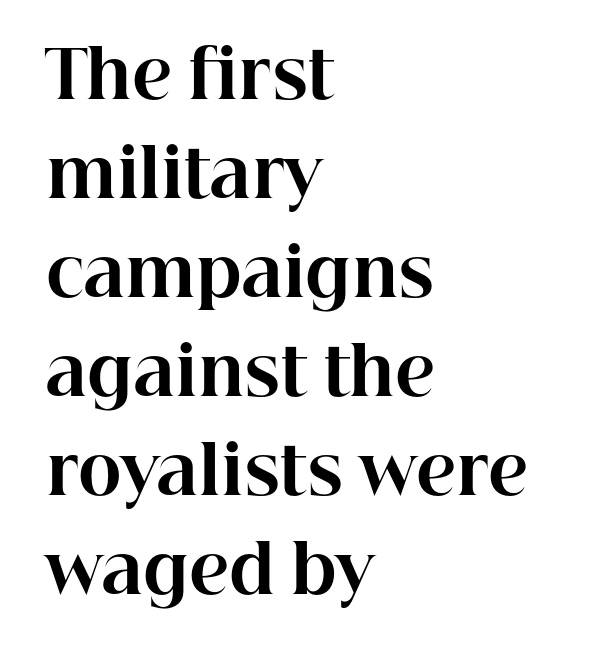
Q: Is the text bold? A: Yes.
Q: Is the text italic (slanted)? A: No, it is upright.
Q: Is the typeface a serif or a sans-serif typeface? A: Serif.
Q: Is the text underlined? A: No.
Q: How is the paragraph aligned? A: Left-aligned.
Q: Is the spacing between letters normal or unusually wide? A: Normal.
Q: Is the spacing between lines tight, normal or loose? A: Normal.
Q: Width (condensed, normal, or wide)? A: Normal.
Q: Stroke contrast? A: High.
Q: x-height? A: Medium.
Q: Monospaced? A: No.
